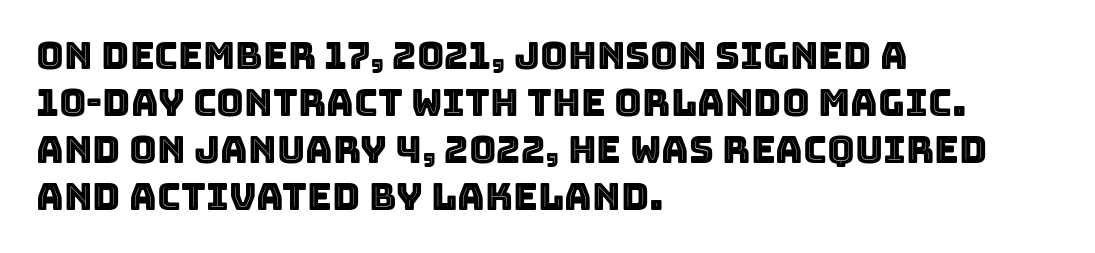
{"italic": "no", "width": "normal", "x_height": "large", "monospaced": "no", "underline": "no", "align": "left", "line_spacing_ratio": 1.24, "letter_spacing": "normal", "letter_spacing_em": 0.0, "glyph_px": 38}
